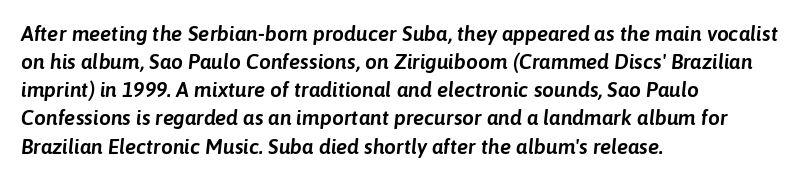
{"italic": "yes", "lean": "right", "slant_degrees": 6, "underline": "no", "align": "left", "line_spacing": "normal", "line_spacing_ratio": 1.34, "letter_spacing": "normal", "letter_spacing_em": 0.0, "glyph_px": 21}
